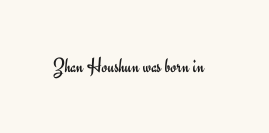
The image shows 21 px text type; set normal letter spacing, not underlined.
